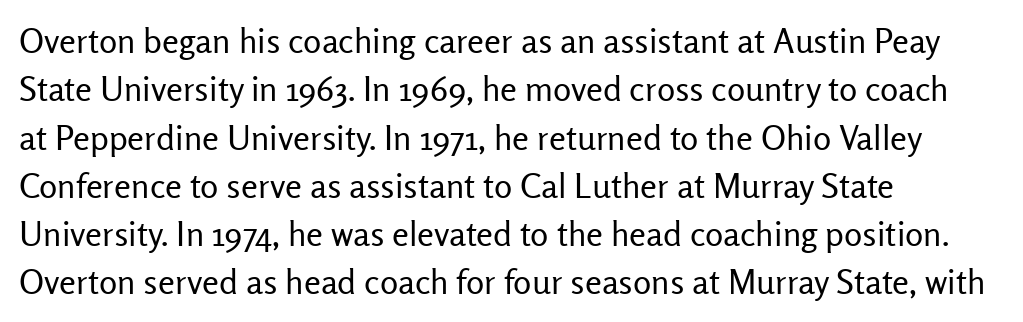
{"serif": "no", "italic": "no", "bold": "no", "weight": "regular", "width": "normal", "stroke_contrast": "low", "x_height": "medium", "monospaced": "no", "underline": "no", "align": "left", "line_spacing": "normal", "line_spacing_ratio": 1.42, "letter_spacing": "normal", "letter_spacing_em": 0.0, "glyph_px": 34}
